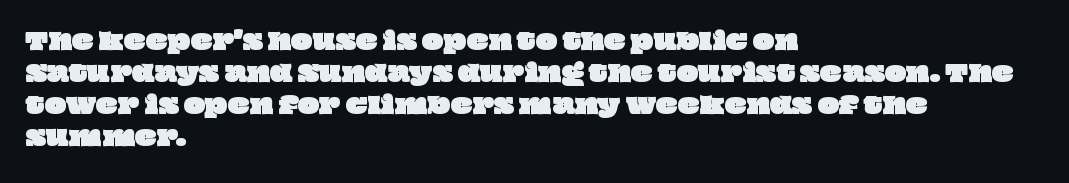
The image shows 23 px text type; set left-aligned, normal line spacing (1.39x), normal letter spacing, not underlined.
